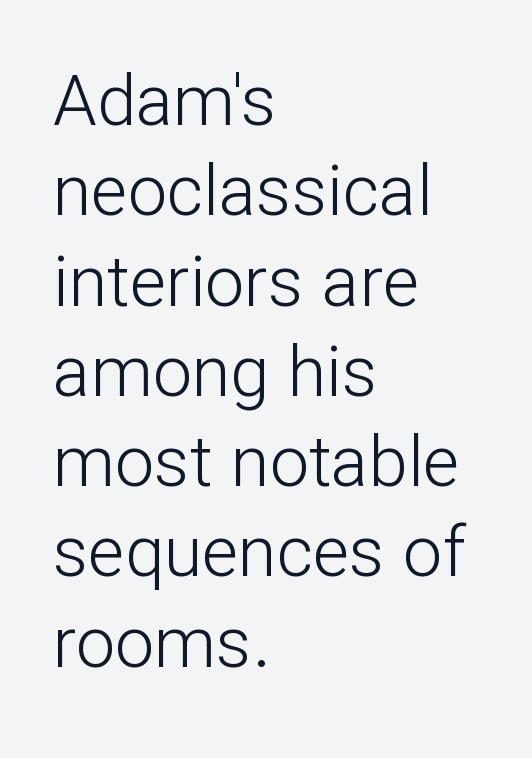
Q: Is the text bold? A: No.
Q: Is the text italic (slanted)? A: No, it is upright.
Q: Is the typeface a serif or a sans-serif typeface? A: Sans-serif.
Q: Is the text underlined? A: No.
Q: How is the paragraph aligned? A: Left-aligned.
Q: Is the spacing between letters normal or unusually wide? A: Normal.
Q: Is the spacing between lines tight, normal or loose? A: Normal.
Q: Width (condensed, normal, or wide)? A: Normal.
Q: Stroke contrast? A: Low.
Q: x-height? A: Medium.
Q: Monospaced? A: No.
